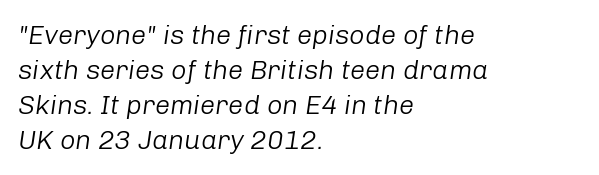
Q: Is the text bold? A: No.
Q: Is the text italic (slanted)? A: Yes, it leans right by about 8 degrees.
Q: Is the text underlined? A: No.
Q: How is the paragraph aligned? A: Left-aligned.
Q: Is the spacing between letters normal or unusually wide? A: Normal.
Q: Is the spacing between lines tight, normal or loose? A: Normal.
